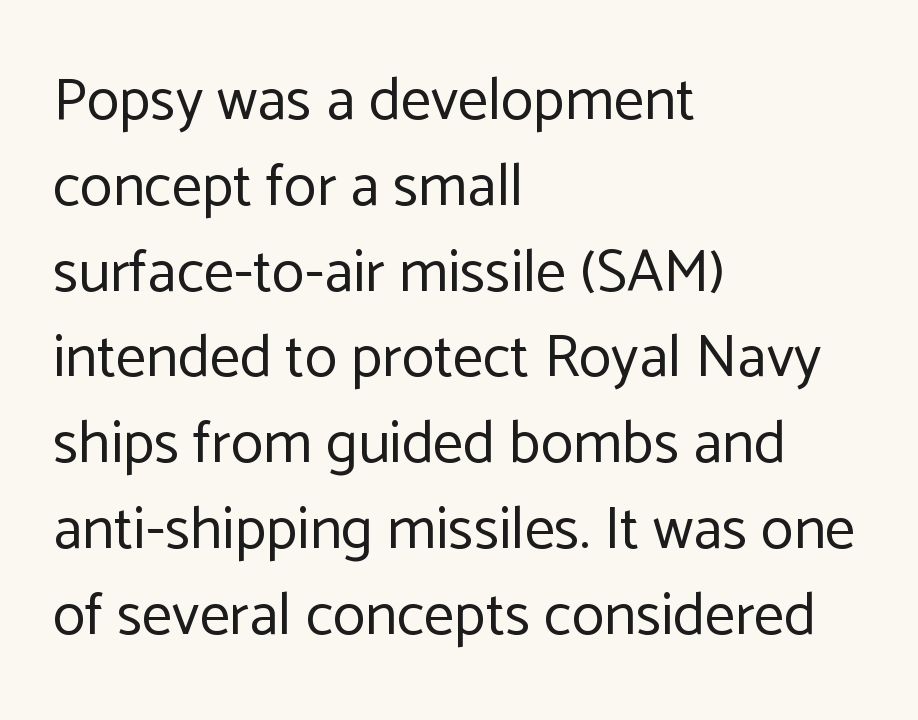
{"serif": "no", "italic": "no", "bold": "no", "weight": "regular", "width": "normal", "stroke_contrast": "low", "x_height": "medium", "monospaced": "no", "underline": "no", "align": "left", "line_spacing": "normal", "line_spacing_ratio": 1.43, "letter_spacing": "normal", "letter_spacing_em": 0.0, "glyph_px": 60}
